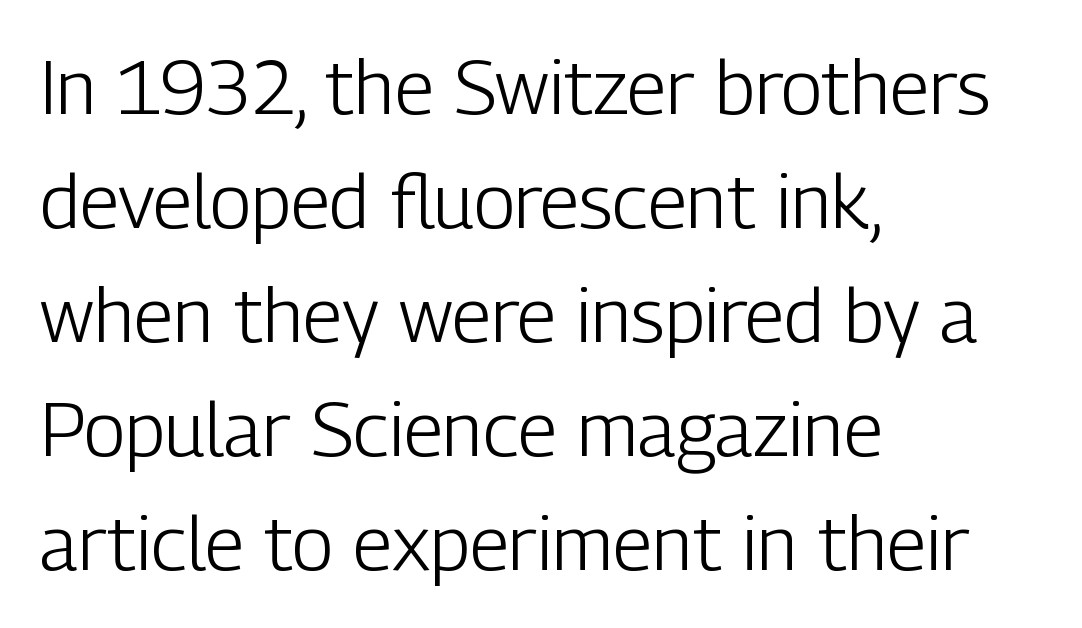
Q: Is the text bold? A: No.
Q: Is the text italic (slanted)? A: No, it is upright.
Q: Is the typeface a serif or a sans-serif typeface? A: Sans-serif.
Q: Is the text underlined? A: No.
Q: How is the paragraph aligned? A: Left-aligned.
Q: Is the spacing between letters normal or unusually wide? A: Normal.
Q: Is the spacing between lines tight, normal or loose? A: Normal.
Q: Width (condensed, normal, or wide)? A: Condensed.
Q: Stroke contrast? A: Low.
Q: x-height? A: Medium.
Q: Monospaced? A: No.
